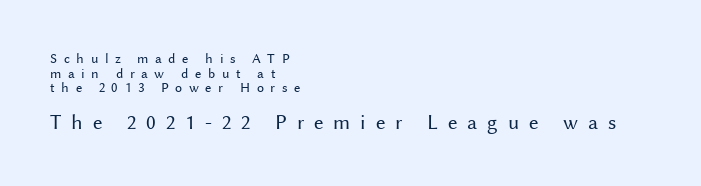
Q: Is the text bold? A: No.
Q: Is the text italic (slanted)? A: No, it is upright.
Q: Is the text underlined? A: No.
Q: How is the paragraph aligned? A: Left-aligned.
Q: Is the spacing between letters normal or unusually wide? A: Unusually wide.
Q: Is the spacing between lines tight, normal or loose? A: Tight.
Q: Which block of text is set in a larger size, the first (top) or the second (bottom)? A: The second (bottom) one.
